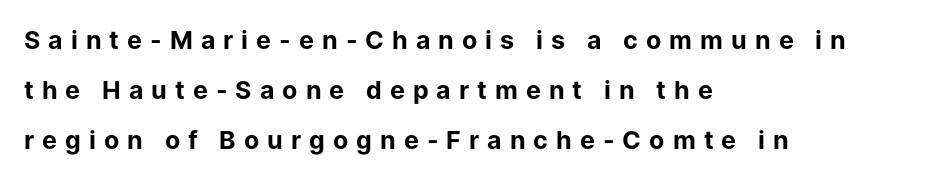
The image shows 25 px bold type, upright; set left-aligned, loose line spacing (2.0x), unusually wide letter spacing (+0.32 em), not underlined.
